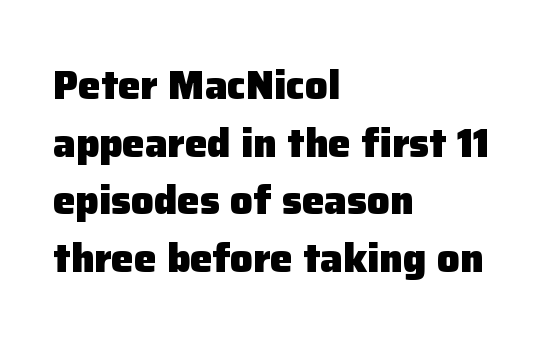
The image shows 40 px heavy sans-serif type, upright; set left-aligned, normal line spacing (1.44x), normal letter spacing, not underlined; low stroke contrast and a medium x-height.
